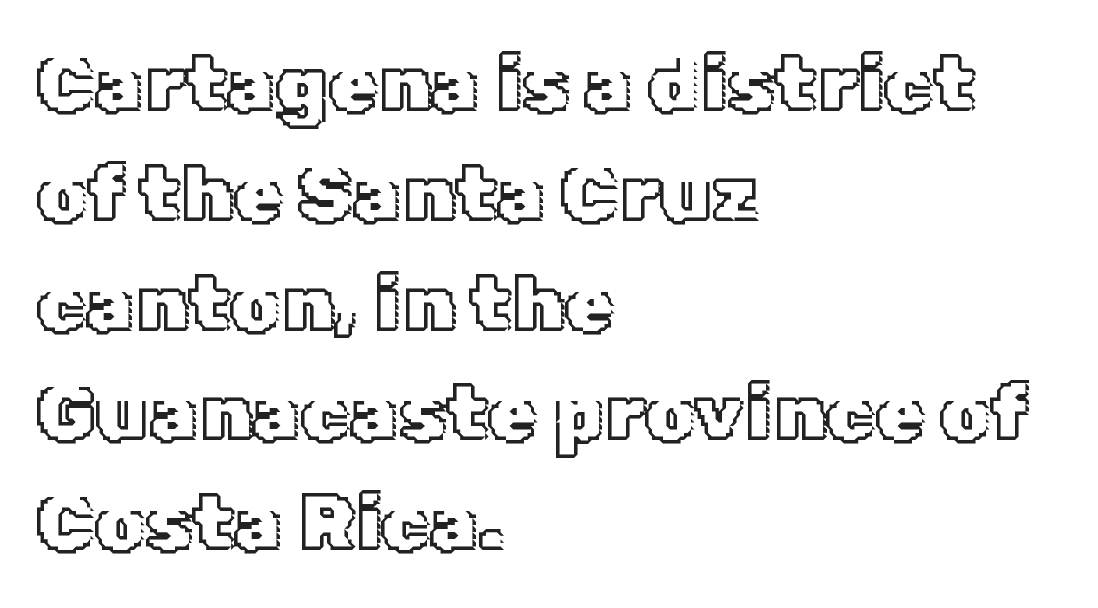
{"italic": "no", "width": "normal", "x_height": "medium", "monospaced": "no", "underline": "no", "align": "left", "line_spacing": "normal", "line_spacing_ratio": 1.39, "letter_spacing": "normal", "letter_spacing_em": 0.0, "glyph_px": 79}
